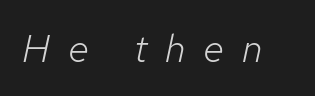
Q: Is the text bold? A: No.
Q: Is the text italic (slanted)? A: Yes, it leans right by about 12 degrees.
Q: Is the text underlined? A: No.
Q: Is the spacing between letters normal or unusually wide? A: Unusually wide.
Q: Width (condensed, normal, or wide)? A: Normal.
Q: Stroke contrast? A: Low.
Q: x-height? A: Medium.
Q: Monospaced? A: No.
